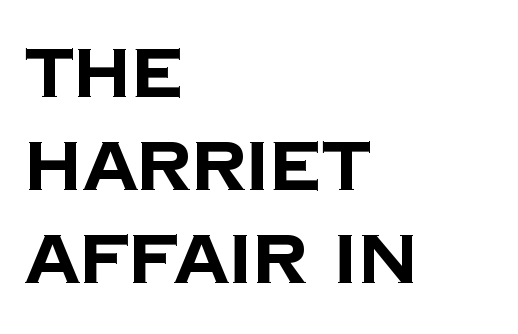
{"serif": "no", "bold": "yes", "weight": "bold", "width": "normal", "stroke_contrast": "low", "x_height": "large", "monospaced": "no", "underline": "no", "align": "left", "line_spacing": "normal", "line_spacing_ratio": 1.35, "letter_spacing": "normal", "letter_spacing_em": 0.0, "glyph_px": 69}
